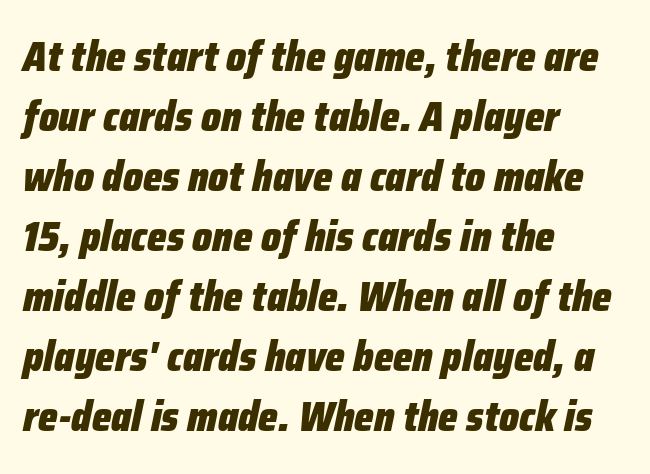
There's an unmistakable incline to the writing here. The face used here is proportionally spaced, like ordinary book or web type. Tracking value appears to be zero — textbook default spacing. Plenty of ink on the page — the face is bold.
